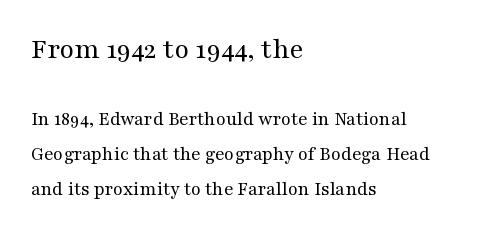
{"serif": "yes", "italic": "no", "bold": "no", "weight": "regular", "width": "wide", "stroke_contrast": "medium", "x_height": "medium", "monospaced": "no", "underline": "no", "align": "left", "line_spacing_ratio": 1.75, "letter_spacing": "normal", "letter_spacing_em": 0.0, "larger_block": "first", "size_ratio": 1.5, "glyph_px": 30}
